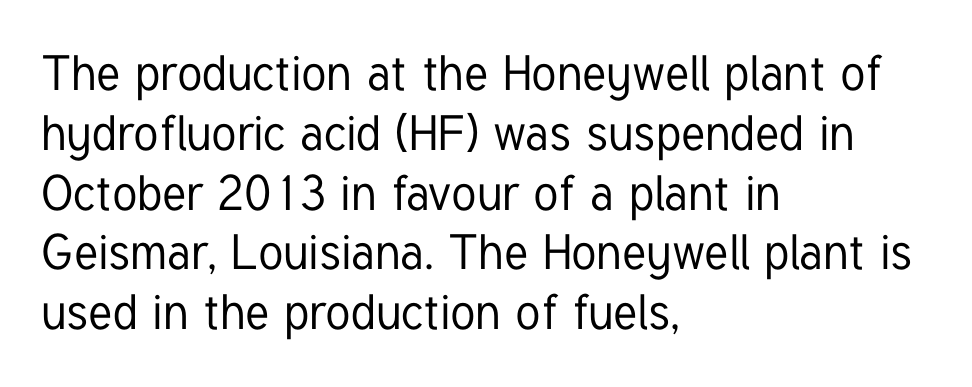
You could not count columns in this text — the font is proportionally spaced. You can tell from the bare stems that sans-serif type was used. The letters sit at their default tracking, neither squeezed nor spread. The typography opts for an upright posture over an oblique one. If you drew a ruler down the left edge, every line would touch it.
